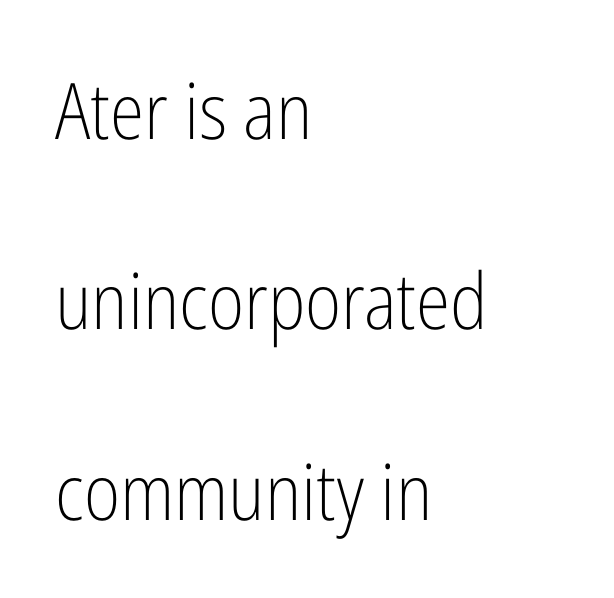
The image shows 78 px light, condensed sans-serif type, upright; set left-aligned, loose line spacing (2.44x), normal letter spacing, not underlined; low stroke contrast and a medium x-height.
